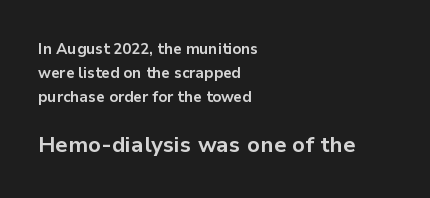
This rendering uses left alignment, leaving the right contour irregular. These words are printed bold, with thick strokes throughout. The strip under each line holds only bare page. Leading matches the norm, producing a regular column.
